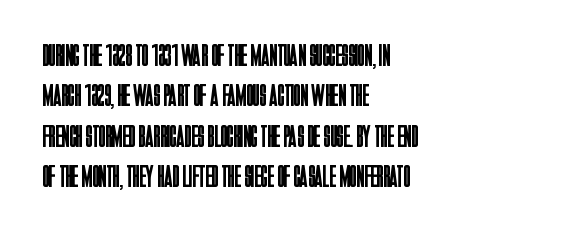
Q: Is the text bold? A: No.
Q: Is the text italic (slanted)? A: No, it is upright.
Q: Is the typeface a serif or a sans-serif typeface? A: Sans-serif.
Q: Is the text underlined? A: No.
Q: How is the paragraph aligned? A: Left-aligned.
Q: Is the spacing between letters normal or unusually wide? A: Normal.
Q: Is the spacing between lines tight, normal or loose? A: Normal.
Q: Width (condensed, normal, or wide)? A: Condensed.
Q: Stroke contrast? A: Low.
Q: x-height? A: Large.
Q: Monospaced? A: No.
